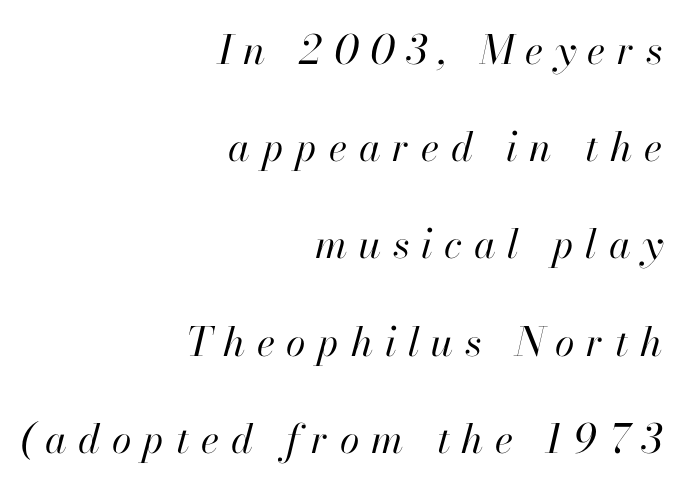
A clean baseline with only descenders dipping below it. You can tell it's italic because the verticals aren't actually vertical. Caption: multi-line text, flush right, ragged left. Think of a printed novel: that variable character pitch is what you see here.
